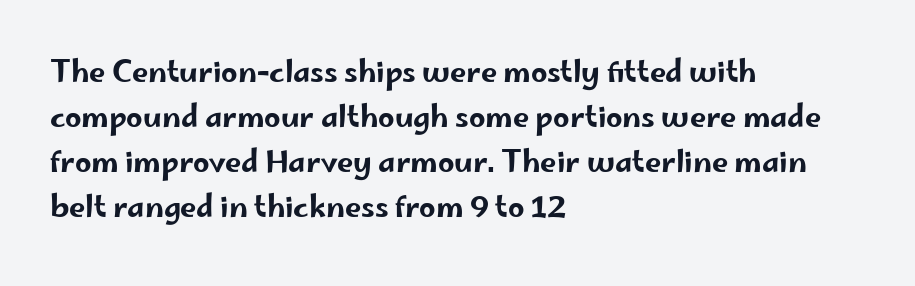
Q: Is the text italic (slanted)? A: No, it is upright.
Q: Is the typeface a serif or a sans-serif typeface? A: Sans-serif.
Q: Is the text underlined? A: No.
Q: How is the paragraph aligned? A: Left-aligned.
Q: Is the spacing between letters normal or unusually wide? A: Normal.
Q: Is the spacing between lines tight, normal or loose? A: Normal.
Q: Width (condensed, normal, or wide)? A: Wide.
Q: Stroke contrast? A: Low.
Q: x-height? A: Small.
Q: Monospaced? A: No.
